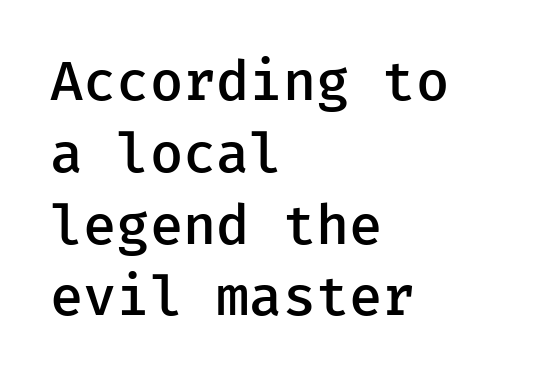
{"serif": "no", "italic": "no", "bold": "semi", "weight": "semibold", "width": "normal", "stroke_contrast": "low", "x_height": "medium", "monospaced": "yes", "underline": "no", "align": "left", "line_spacing": "normal", "line_spacing_ratio": 1.33, "letter_spacing": "normal", "letter_spacing_em": 0.0, "glyph_px": 54}
